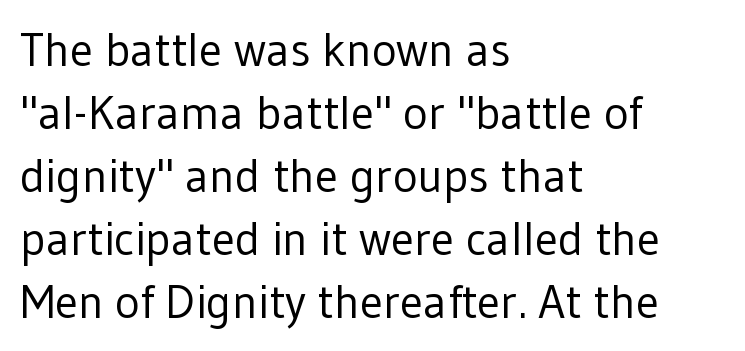
The typeface has the unassuming heft of standard copy or less. Horizontal bands of white between lines are of average thickness. This sample uses plain, unmodified letter spacing. Every row of glyphs begins at an identical x-position on the left.
